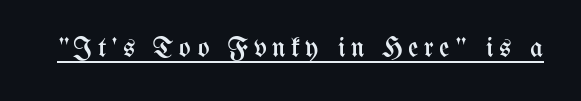
Q: Is the text bold? A: No.
Q: Is the text italic (slanted)? A: No, it is upright.
Q: Is the text underlined? A: Yes.
Q: Is the spacing between letters normal or unusually wide? A: Unusually wide.
Q: Width (condensed, normal, or wide)? A: Condensed.
Q: Stroke contrast? A: Medium.
Q: x-height? A: Medium.
Q: Monospaced? A: No.
